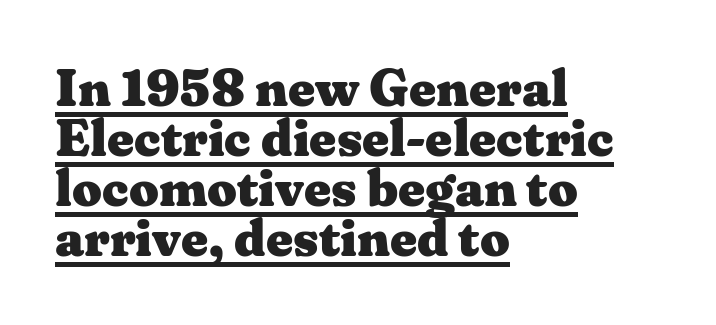
{"serif": "yes", "italic": "no", "bold": "yes", "weight": "heavy", "width": "wide", "stroke_contrast": "medium", "x_height": "medium", "monospaced": "no", "underline": "yes", "align": "left", "line_spacing": "tight", "line_spacing_ratio": 0.96, "letter_spacing": "normal", "letter_spacing_em": 0.0, "glyph_px": 52}
